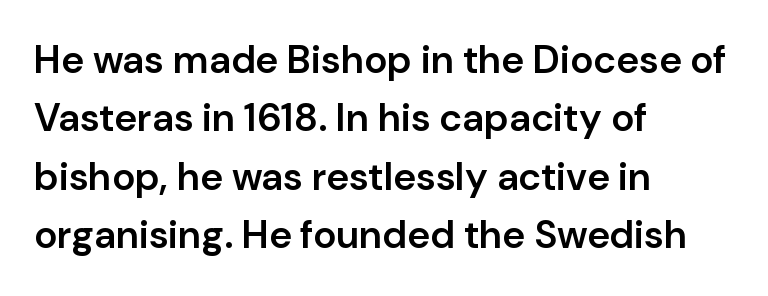
Q: Is the text bold? A: Semi-bold.
Q: Is the text italic (slanted)? A: No, it is upright.
Q: Is the typeface a serif or a sans-serif typeface? A: Sans-serif.
Q: Is the text underlined? A: No.
Q: How is the paragraph aligned? A: Left-aligned.
Q: Is the spacing between letters normal or unusually wide? A: Normal.
Q: Is the spacing between lines tight, normal or loose? A: Normal.
Q: Width (condensed, normal, or wide)? A: Normal.
Q: Stroke contrast? A: Low.
Q: x-height? A: Medium.
Q: Monospaced? A: No.
